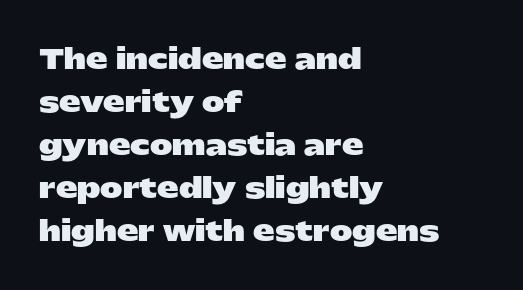
Typesetter's note: full bold, strokes at maximum text heaviness. Quick note: interline space is typical. Compared with a centered layout, this one pins lines to the left instead. Tall strokes in this sample are plumb rather than angled. The tracking reads as untouched default to a designer's eye. Has an underline been added? It has not.
